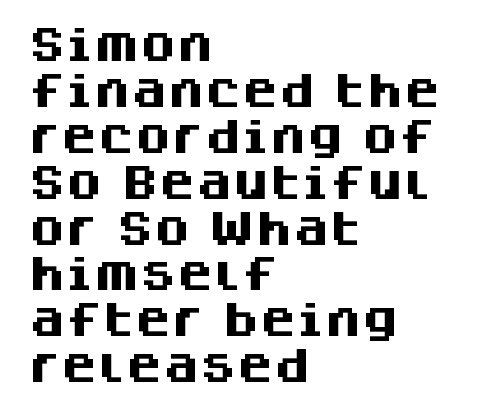
Q: Is the text bold? A: Yes.
Q: Is the text italic (slanted)? A: No, it is upright.
Q: Is the typeface a serif or a sans-serif typeface? A: Sans-serif.
Q: Is the text underlined? A: No.
Q: How is the paragraph aligned? A: Left-aligned.
Q: Is the spacing between letters normal or unusually wide? A: Normal.
Q: Width (condensed, normal, or wide)? A: Normal.
Q: Stroke contrast? A: Medium.
Q: x-height? A: Large.
Q: Monospaced? A: No.
